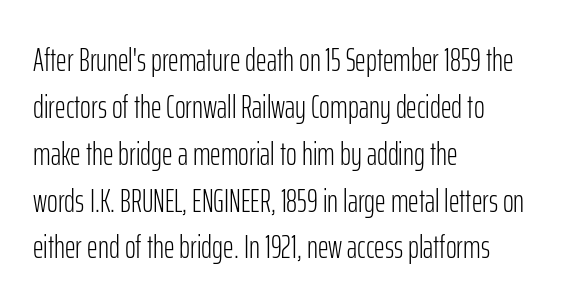
The image shows 33 px light, condensed sans-serif type, upright; set left-aligned, normal line spacing (1.42x), normal letter spacing, not underlined; low stroke contrast and a medium x-height.
